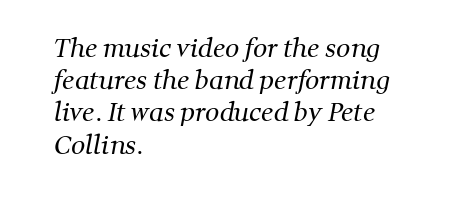
{"bold": "no", "underline": "no", "align": "left", "line_spacing": "normal", "line_spacing_ratio": 1.29, "letter_spacing": "normal", "letter_spacing_em": 0.0, "glyph_px": 25}
